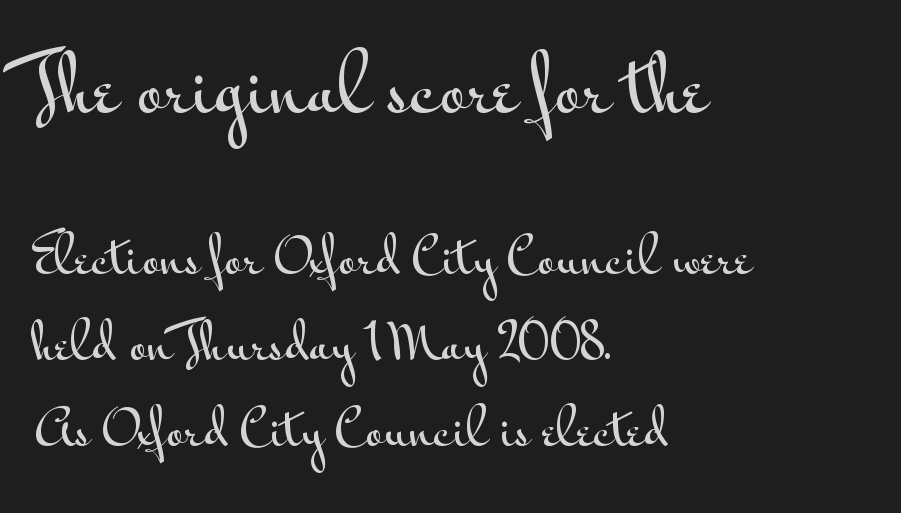
Q: Is the text italic (slanted)? A: Yes.
Q: Is the typeface a serif or a sans-serif typeface? A: Sans-serif.
Q: Is the text underlined? A: No.
Q: How is the paragraph aligned? A: Left-aligned.
Q: Is the spacing between letters normal or unusually wide? A: Normal.
Q: Which block of text is set in a larger size, the first (top) or the second (bottom)? A: The first (top) one.
Q: Width (condensed, normal, or wide)? A: Wide.
Q: Stroke contrast? A: Medium.
Q: x-height? A: Small.
Q: Monospaced? A: No.
